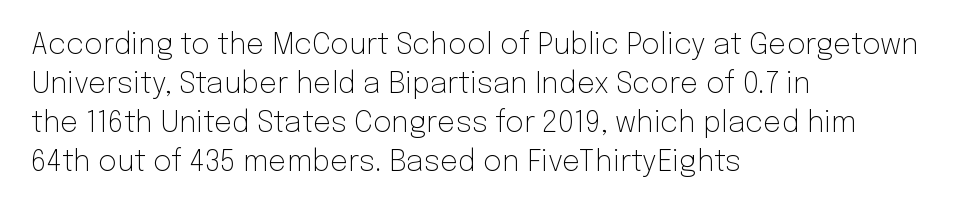
{"serif": "no", "italic": "no", "bold": "no", "weight": "light", "width": "normal", "stroke_contrast": "low", "x_height": "medium", "monospaced": "no", "underline": "no", "align": "left", "line_spacing": "normal", "line_spacing_ratio": 1.35, "letter_spacing": "normal", "letter_spacing_em": 0.0, "glyph_px": 29}
